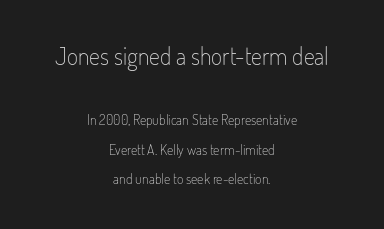
Q: Is the text bold? A: No.
Q: Is the text italic (slanted)? A: No, it is upright.
Q: Is the text underlined? A: No.
Q: How is the paragraph aligned? A: Centered.
Q: Is the spacing between letters normal or unusually wide? A: Normal.
Q: Is the spacing between lines tight, normal or loose? A: Loose.
Q: Which block of text is set in a larger size, the first (top) or the second (bottom)? A: The first (top) one.
